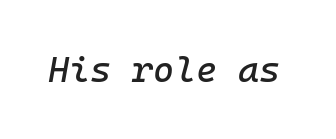
The face used here is monospaced, like something from a code editor. Anything drawn beneath the words? Only blank space. You could call the tracking neutral — neither tight nor loose. The letters are slanted; this is an italic face.
